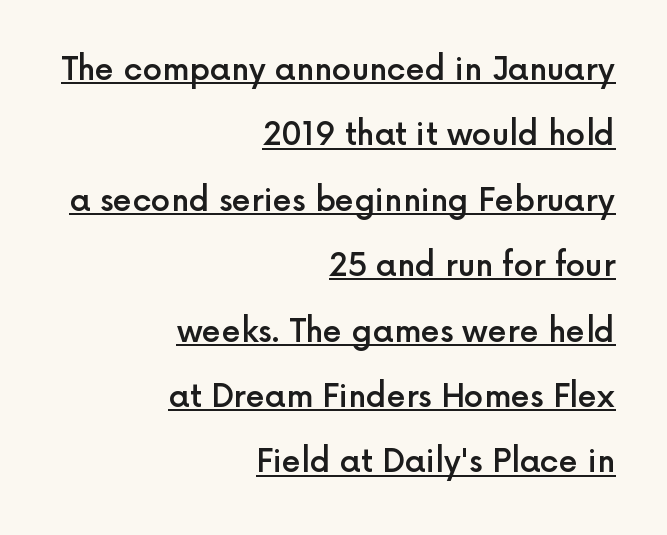
Serifs: no, the terminals of the letterforms are clean. Teacher's note: observe the even right margin — that is flush-right alignment. Honestly, the letter spacing is just normal — you wouldn't notice it. The typesetting leans somewhat heavy: a semibold. A continuous stroke trails under the words, as in a hyperlink.
